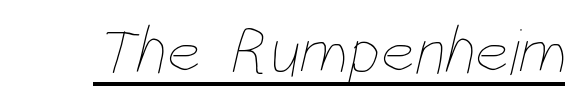
The glyphs are accompanied by a horizontal stroke just below them. Tracking value appears to be zero — textbook default spacing. Spacing verdict: proportional, widths tailored to each character. Summary of weight: not heavy and not bold.
